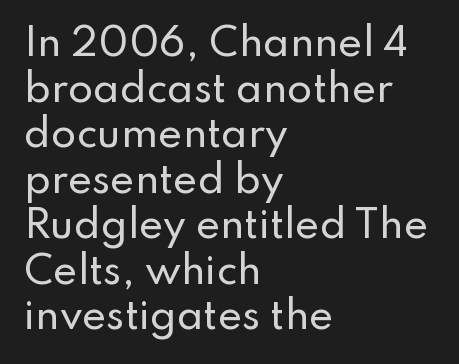
{"serif": "no", "italic": "no", "width": "normal", "stroke_contrast": "low", "x_height": "small", "monospaced": "no", "underline": "no", "align": "left", "line_spacing_ratio": 1.23, "letter_spacing": "normal", "letter_spacing_em": 0.0, "glyph_px": 37}
